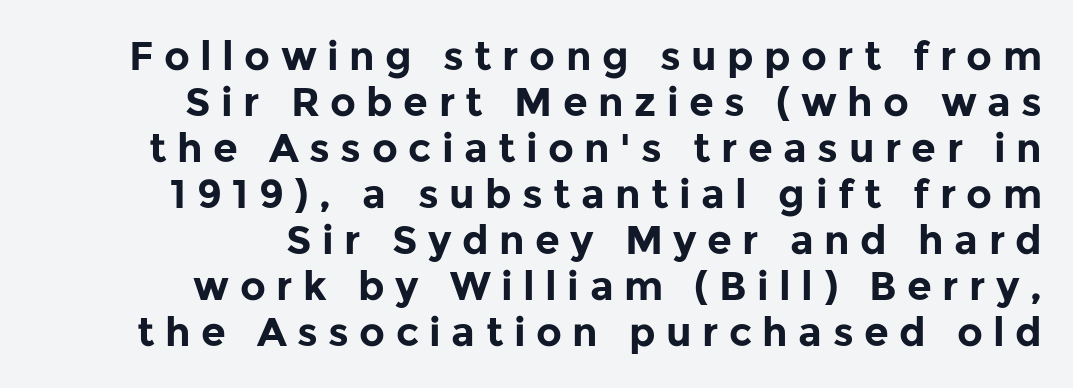
{"serif": "no", "italic": "no", "bold": "yes", "weight": "bold", "width": "normal", "stroke_contrast": "low", "x_height": "medium", "monospaced": "no", "underline": "no", "align": "right", "line_spacing": "tight", "line_spacing_ratio": 1.15, "letter_spacing": "wide", "letter_spacing_em": 0.26, "glyph_px": 40}
